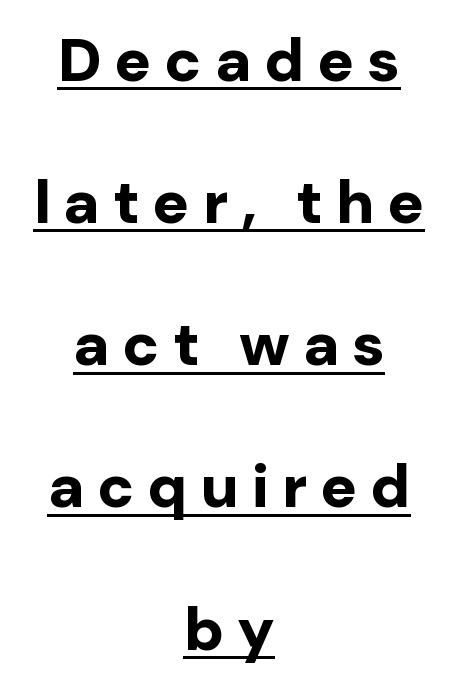
The image shows 61 px bold sans-serif type, upright; set centered, loose line spacing (2.33x), unusually wide letter spacing (+0.21 em), underlined; low stroke contrast and a medium x-height.
